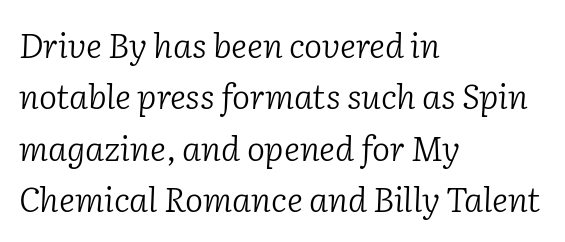
Q: Is the text bold? A: No.
Q: Is the text italic (slanted)? A: Yes, it leans right by about 2 degrees.
Q: Is the typeface a serif or a sans-serif typeface? A: Serif.
Q: Is the text underlined? A: No.
Q: How is the paragraph aligned? A: Left-aligned.
Q: Is the spacing between letters normal or unusually wide? A: Normal.
Q: Is the spacing between lines tight, normal or loose? A: Normal.
Q: Width (condensed, normal, or wide)? A: Normal.
Q: Stroke contrast? A: Low.
Q: x-height? A: Medium.
Q: Monospaced? A: No.
